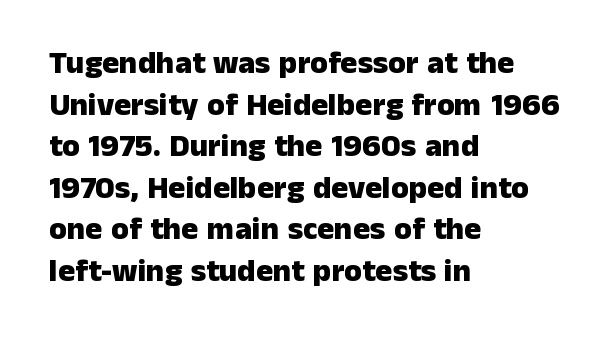
Vertically, the passage feels balanced, rows spaced as you'd expect. No extra tracking has been applied to these lines. The typeface chosen for these lines omits serifs. These words are printed bold, with thick strokes throughout. The letters stand upright; this is a roman face. Do the characters align in a grid? No, the font is proportional.
